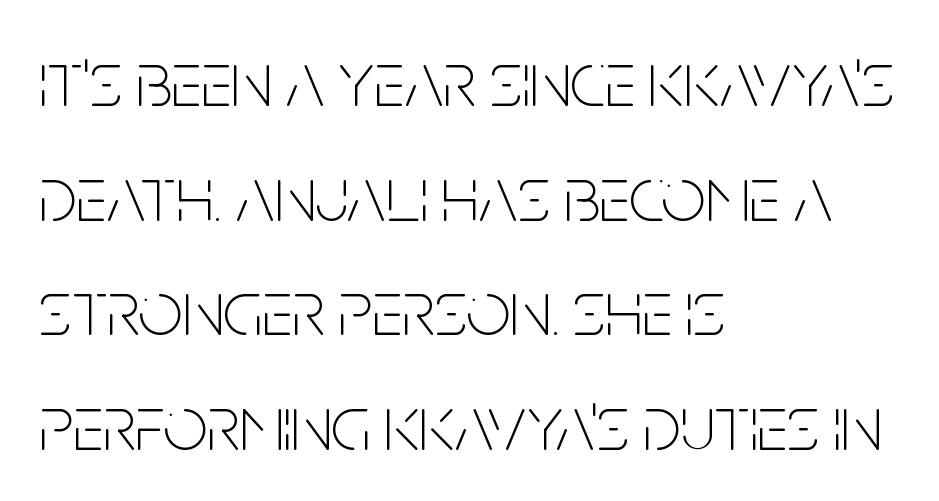
Q: Is the text bold? A: No.
Q: Is the text italic (slanted)? A: No, it is upright.
Q: Is the typeface a serif or a sans-serif typeface? A: Sans-serif.
Q: Is the text underlined? A: No.
Q: How is the paragraph aligned? A: Left-aligned.
Q: Is the spacing between letters normal or unusually wide? A: Normal.
Q: Is the spacing between lines tight, normal or loose? A: Normal.
Q: Width (condensed, normal, or wide)? A: Condensed.
Q: Stroke contrast? A: Low.
Q: x-height? A: Large.
Q: Monospaced? A: No.
